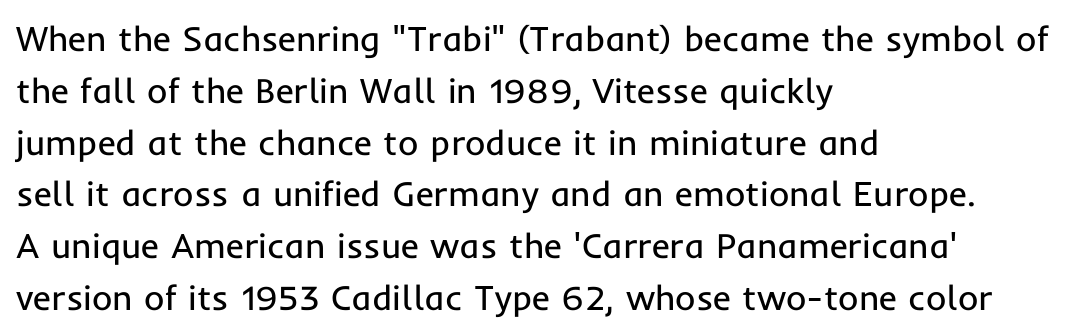
The image shows 35 px regular-weight sans-serif type, upright; set left-aligned, normal line spacing (1.48x), normal letter spacing, not underlined; low stroke contrast and a medium x-height.
